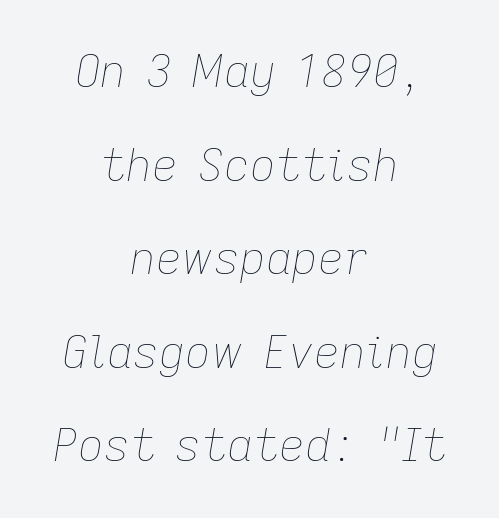
Line starts and ends both wander, symmetrically. There is no visible air inserted between adjacent glyphs. No extra ink here — the face is not bold. An italicized treatment has been applied to the whole sample. Here the designer chose a conventional face with non-uniform glyph widths.
